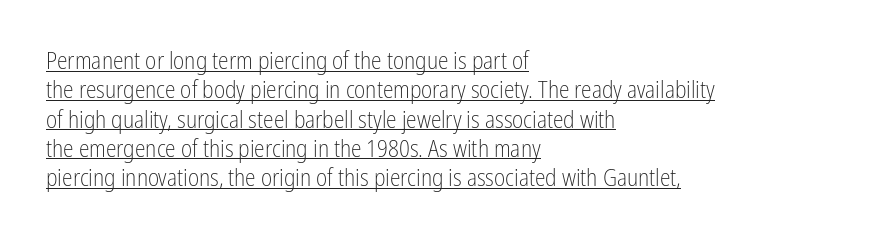
{"italic": "no", "bold": "no", "underline": "yes", "align": "left", "line_spacing_ratio": 1.22, "letter_spacing": "normal", "letter_spacing_em": 0.0, "glyph_px": 24}
